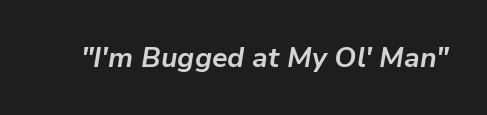
Only glyphs here, with clear space below each row. Tall strokes in this sample are angled rather than plumb. The face used here is rendered with its standard letterfit. This sample has the flowing, uneven cadence of proportional lettering.
